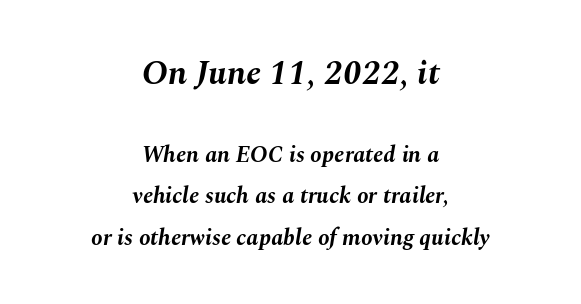
The face used here is proportionally spaced, like ordinary book or web type. Visually the block forms a symmetrical silhouette, jagged on both flanks. In this sample the first text group is rendered at the bigger scale. A bare baseline throughout the passage. The whole block is typeset with a tilt.
